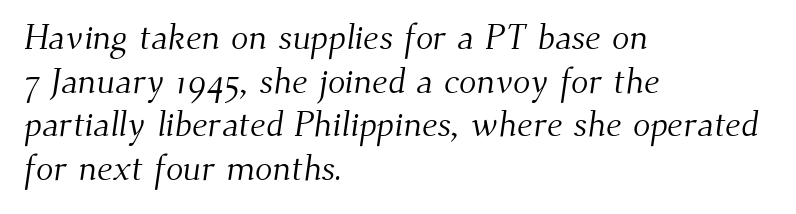
{"serif": "yes", "bold": "no", "weight": "light", "width": "normal", "stroke_contrast": "medium", "x_height": "small", "monospaced": "no", "underline": "no", "align": "left", "line_spacing_ratio": 1.21, "letter_spacing": "normal", "letter_spacing_em": 0.0, "glyph_px": 36}
